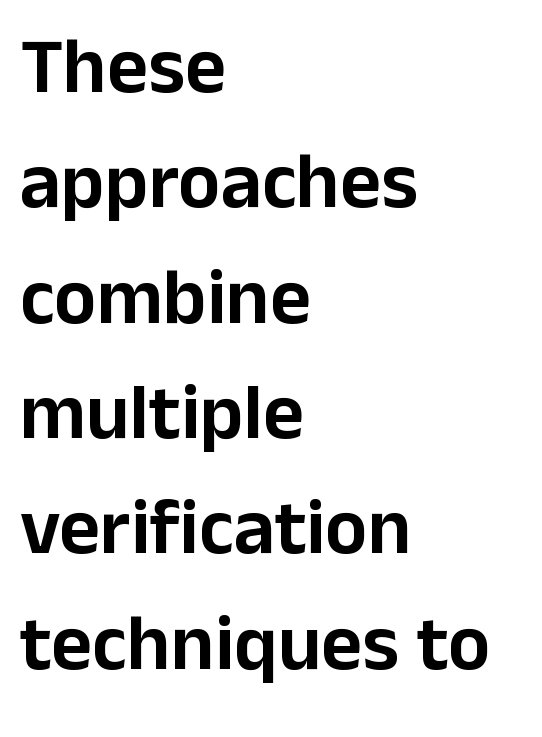
{"serif": "no", "italic": "no", "width": "normal", "stroke_contrast": "low", "x_height": "medium", "monospaced": "no", "underline": "no", "align": "left", "line_spacing": "normal", "line_spacing_ratio": 1.46, "letter_spacing": "normal", "letter_spacing_em": 0.0, "glyph_px": 79}
